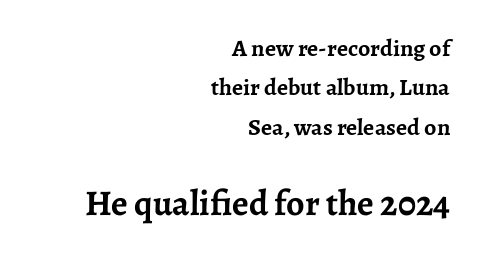
The image shows 36 px semibold serif type, upright; set right-aligned, normal line spacing (1.64x), normal letter spacing, not underlined; the second (bottom) block is 1.5x larger; low stroke contrast and a medium x-height.
